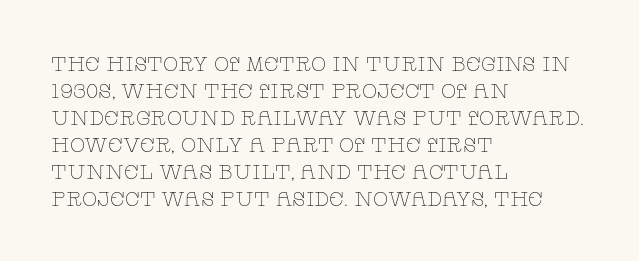
The image shows 20 px text type, upright; set left-aligned, normal line spacing (1.35x), normal letter spacing, not underlined.
